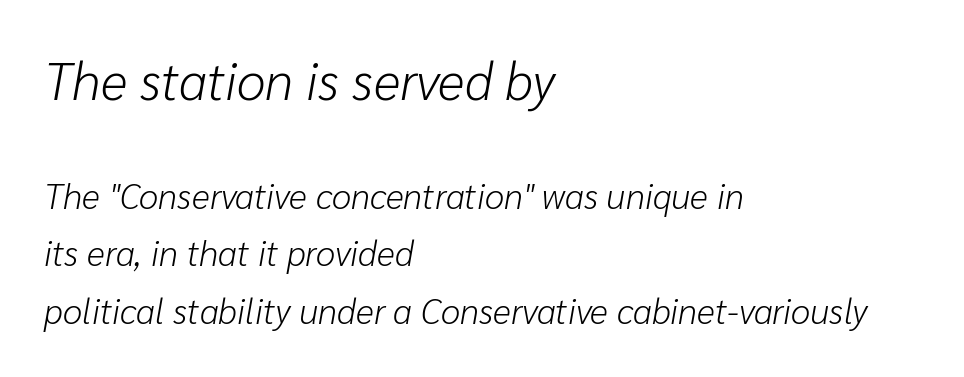
The line-height multiplier appears to be the usual default. On a weight scale, this lands at 450 or below. The letters sit at their default tracking, neither squeezed nor spread. The glyphs look as if they've been sheared to an angle.
